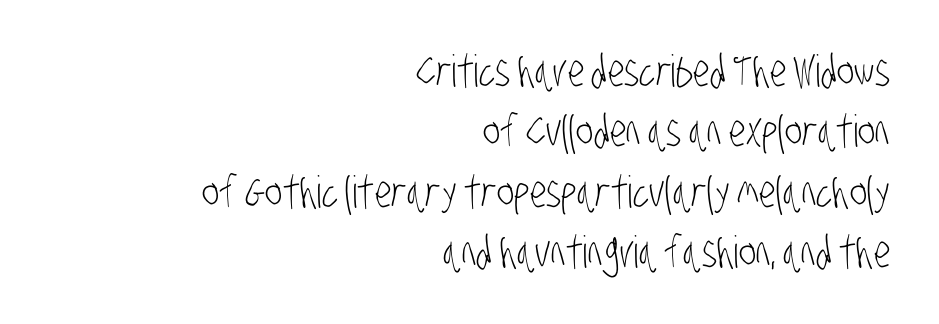
The vertical gap from one line to the next is medium. Leftover space on each line is placed entirely before the opening word. Proportional: the letters do not fall into vertical columns. Stroke thickness stays within the range of a standard reading face or lighter.
